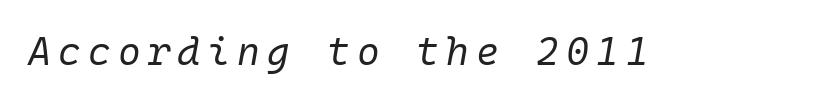
The image shows 39 px regular-weight type, italic (leaning right), monospaced; set not underlined; low stroke contrast and a medium x-height.
